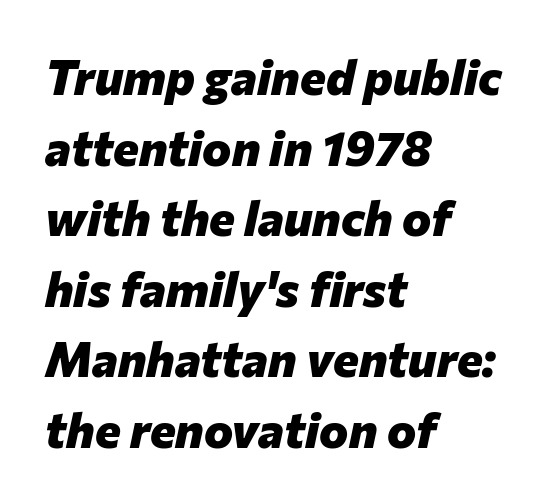
The rendering uses natural spacing where letterforms have individual widths. Line spacing here is normal. The typesetting leans heavy: a genuine bold. Any mark beneath the type? The region is blank. No extra tracking has been applied to these lines.
